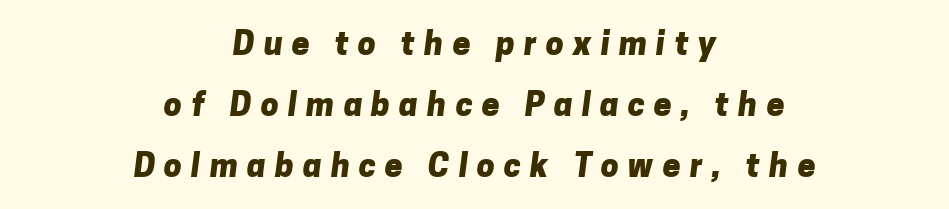
{"serif": "no", "bold": "yes", "weight": "heavy", "width": "normal", "stroke_contrast": "low", "x_height": "medium", "monospaced": "no", "underline": "no", "align": "center", "line_spacing": "loose", "line_spacing_ratio": 1.91, "letter_spacing": "wide", "letter_spacing_em": 0.29, "glyph_px": 32}
